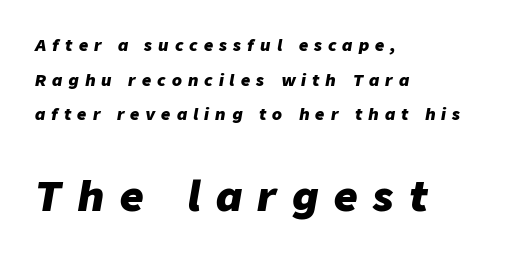
What's the leading like? Stretched, with rows far apart. Heavy-handed strokes throughout: this text is bold. Here the second block reads like a headline and the first like body copy. A bare baseline throughout the passage. The rendering inserts visible extra space after every character. Character widths vary here, with narrow letters taking less room than wide ones.
